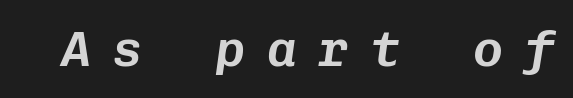
{"italic": "yes", "lean": "right", "slant_degrees": 8, "width": "normal", "stroke_contrast": "low", "x_height": "medium", "monospaced": "yes", "underline": "no", "letter_spacing": "wide", "letter_spacing_em": 0.43, "glyph_px": 50}
